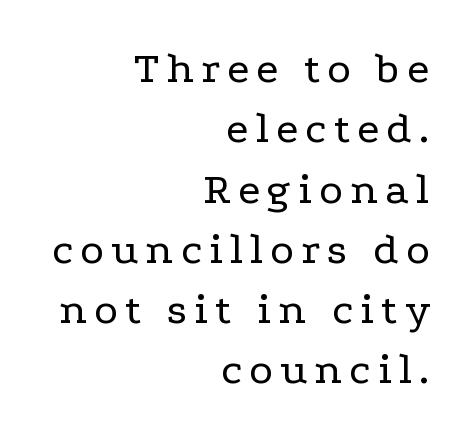
Q: Is the text bold? A: No.
Q: Is the text italic (slanted)? A: No, it is upright.
Q: Is the typeface a serif or a sans-serif typeface? A: Serif.
Q: Is the text underlined? A: No.
Q: How is the paragraph aligned? A: Right-aligned.
Q: Is the spacing between lines tight, normal or loose? A: Normal.
Q: Width (condensed, normal, or wide)? A: Wide.
Q: Stroke contrast? A: Low.
Q: x-height? A: Medium.
Q: Monospaced? A: No.
